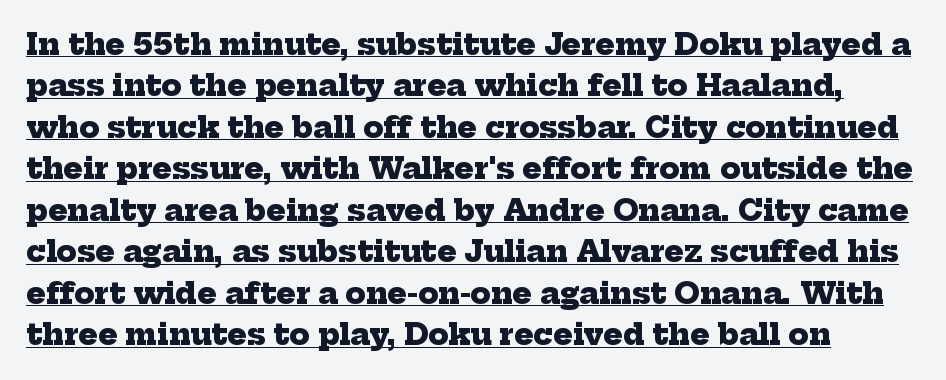
Q: Is the text bold? A: Yes.
Q: Is the typeface a serif or a sans-serif typeface? A: Serif.
Q: Is the text underlined? A: Yes.
Q: How is the paragraph aligned? A: Left-aligned.
Q: Is the spacing between letters normal or unusually wide? A: Normal.
Q: Is the spacing between lines tight, normal or loose? A: Normal.
Q: Width (condensed, normal, or wide)? A: Normal.
Q: Stroke contrast? A: Low.
Q: x-height? A: Medium.
Q: Monospaced? A: No.
